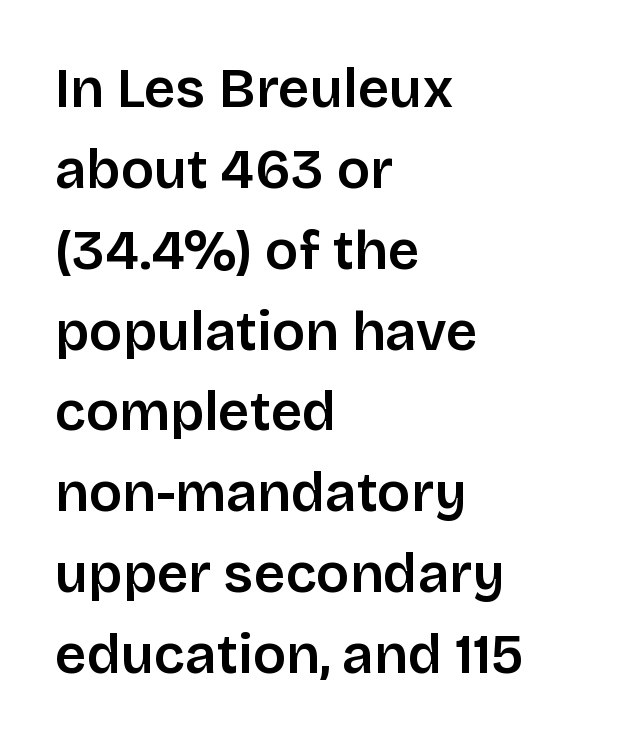
Nobody touched the tracking dial on this one. No feet cap the strokes, marking this as sans-serif type. Descenders are the only things crossing below the line. Compared with a centered layout, this one pins lines to the left instead.
